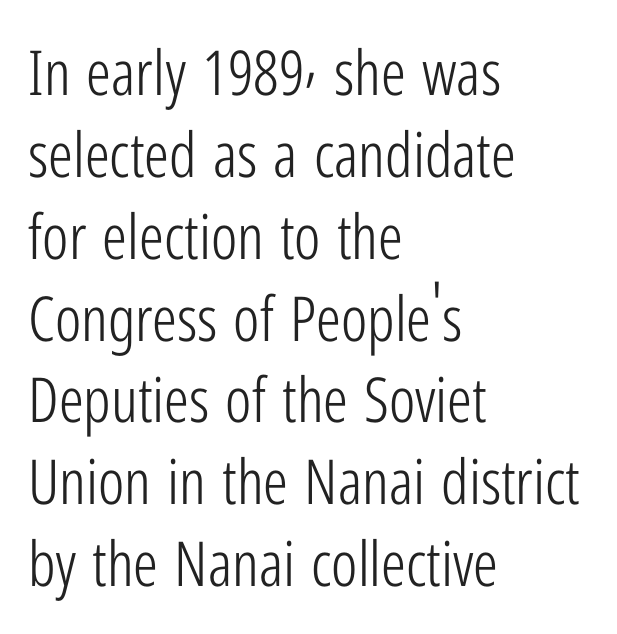
Each new line begins a customary step beneath the previous one. Letter spacing: default. Do the characters align in a grid? No, the font is proportional. Posture: upright roman. No feet cap the strokes, marking this as sans-serif type.
